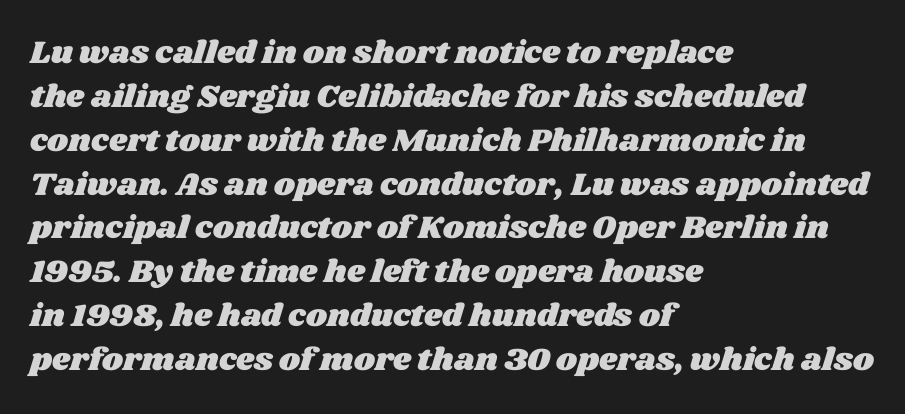
Words float on clear page, feet unadorned. Looks like regular typesetting: each glyph gets only the width it needs. Vertically, the passage feels balanced, rows spaced as you'd expect. The text block is weighted toward the left margin, trailing off unevenly rightward.
